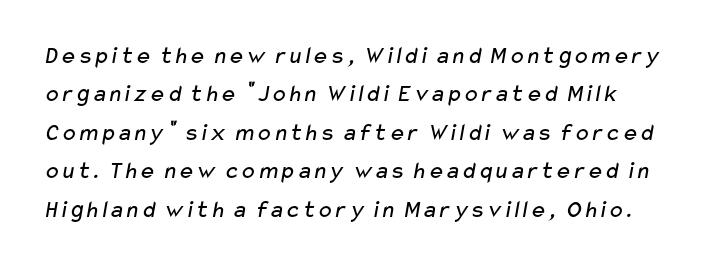
Q: Is the text bold? A: No.
Q: Is the text underlined? A: No.
Q: Is the spacing between letters normal or unusually wide? A: Normal.
Q: Is the spacing between lines tight, normal or loose? A: Normal.
